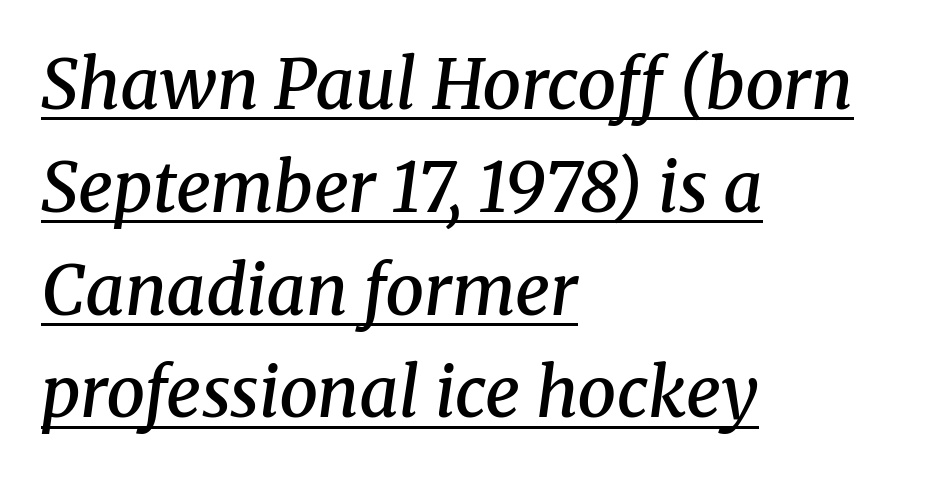
{"serif": "yes", "italic": "yes", "lean": "right", "slant_degrees": 8, "bold": "semi", "weight": "semibold", "width": "normal", "stroke_contrast": "medium", "x_height": "medium", "monospaced": "no", "underline": "yes", "align": "left", "line_spacing": "normal", "line_spacing_ratio": 1.49, "letter_spacing": "normal", "letter_spacing_em": 0.0, "glyph_px": 69}
